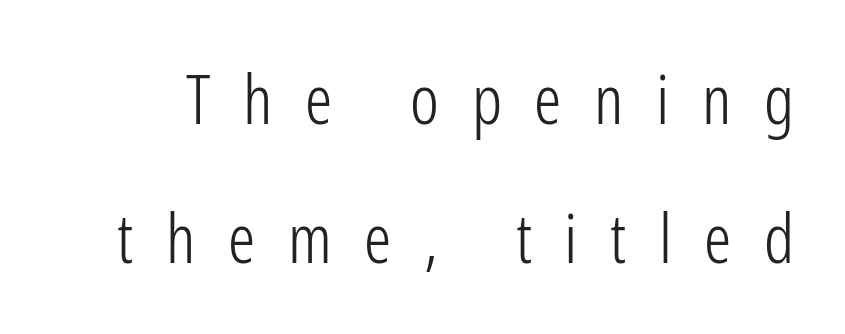
In terms of posture, this sample is upright. Think of a printed novel: that variable character pitch is what you see here. Clear beneath every line of the passage. Glyph-to-glyph distance is far greater than everyday printed text. No feet cap the strokes, marking this as sans-serif type.
